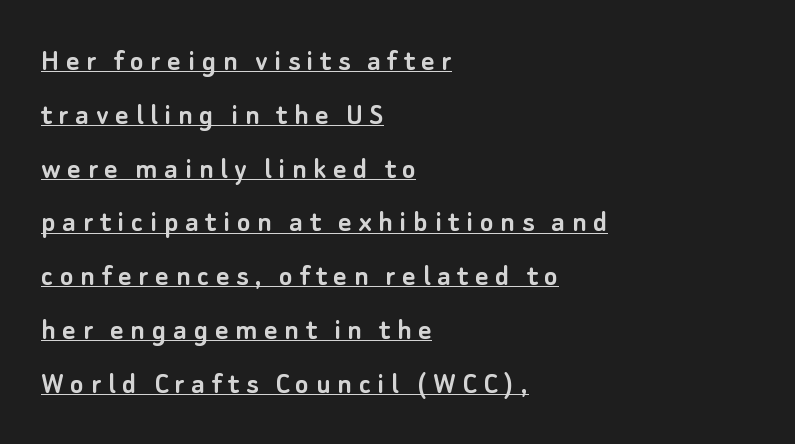
Each line starts at the same left margin while the right side varies. The rendering uses natural spacing where letterforms have individual widths. Glyph-to-glyph distance is far greater than everyday printed text. In terms of letterform style, serifs are entirely absent. The specimen includes a rule beneath the text block's lines. The letters stand upright; this is a roman face.
